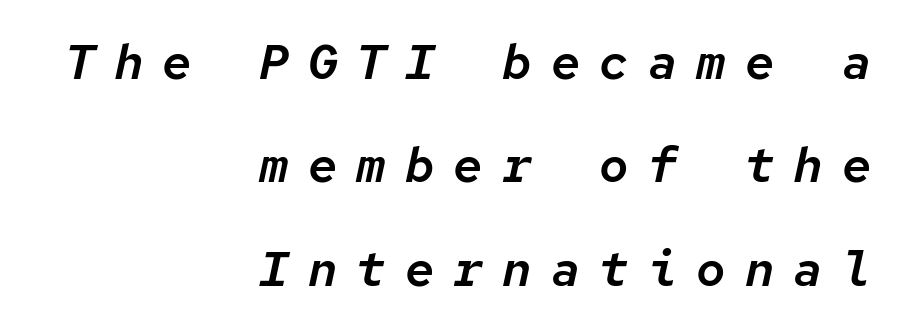
{"italic": "yes", "lean": "right", "slant_degrees": 12, "width": "normal", "stroke_contrast": "low", "x_height": "medium", "monospaced": "yes", "underline": "no", "align": "right", "line_spacing": "loose", "line_spacing_ratio": 2.11, "letter_spacing": "wide", "letter_spacing_em": 0.39, "glyph_px": 49}
